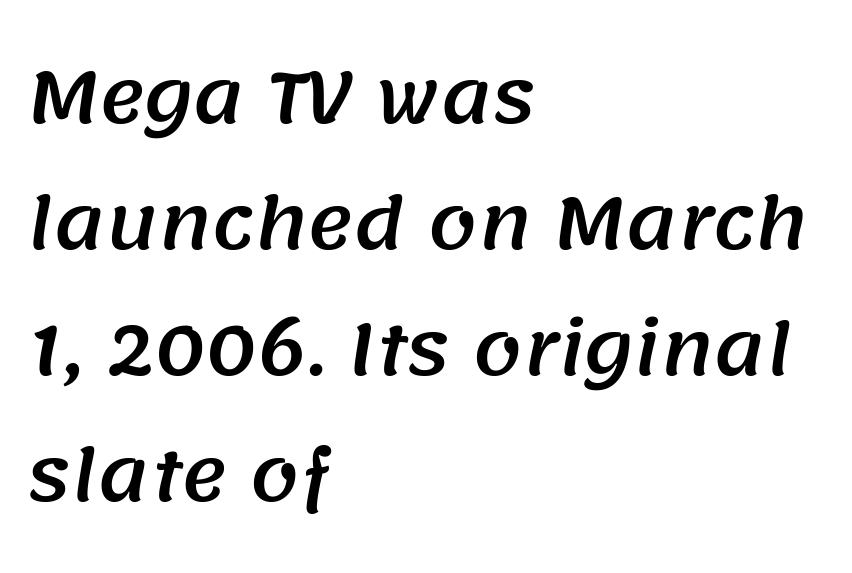
{"serif": "no", "width": "normal", "stroke_contrast": "medium", "x_height": "large", "monospaced": "no", "underline": "no", "align": "left", "line_spacing_ratio": 1.8, "letter_spacing": "normal", "letter_spacing_em": 0.0, "glyph_px": 70}
